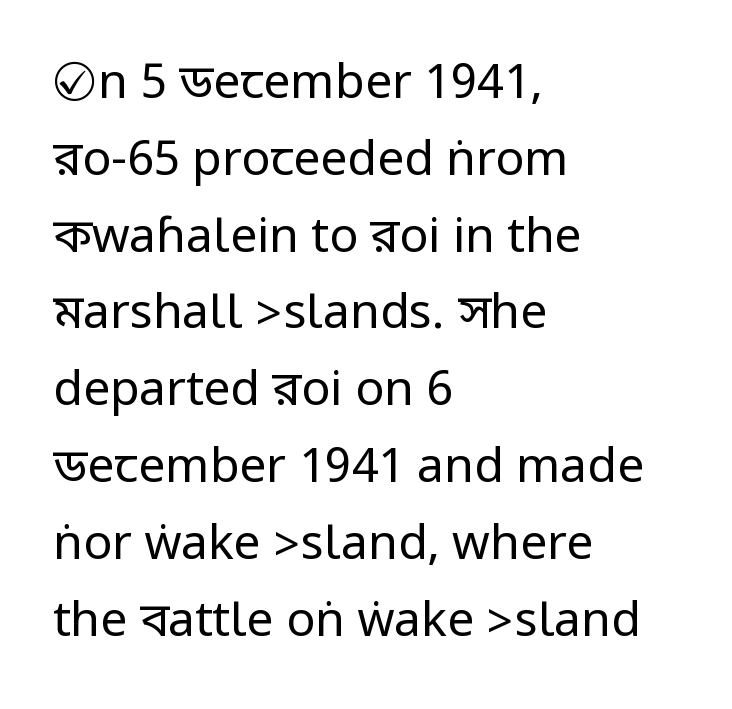
{"serif": "no", "italic": "no", "bold": "no", "weight": "regular", "width": "condensed", "stroke_contrast": "low", "underline": "no", "align": "left", "line_spacing": "normal", "line_spacing_ratio": 1.6, "letter_spacing": "normal", "letter_spacing_em": 0.0, "glyph_px": 48}
